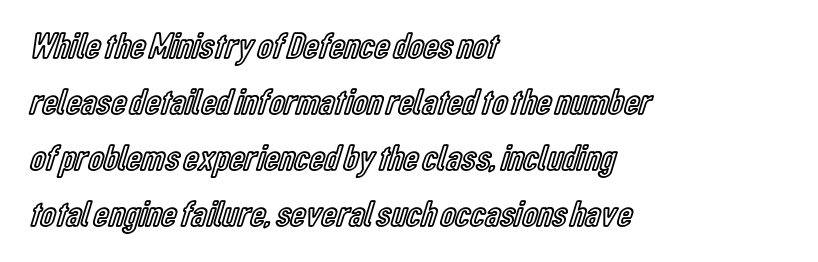
Q: Is the text italic (slanted)? A: Yes.
Q: Is the text underlined? A: No.
Q: How is the paragraph aligned? A: Left-aligned.
Q: Is the spacing between letters normal or unusually wide? A: Normal.
Q: Is the spacing between lines tight, normal or loose? A: Normal.
Q: Width (condensed, normal, or wide)? A: Condensed.
Q: x-height? A: Medium.
Q: Monospaced? A: No.
